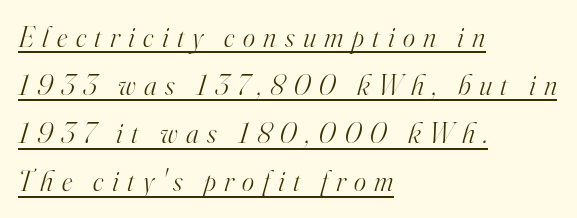
Q: Is the text bold? A: No.
Q: Is the text italic (slanted)? A: Yes, it leans right by about 16 degrees.
Q: Is the typeface a serif or a sans-serif typeface? A: Serif.
Q: Is the text underlined? A: Yes.
Q: How is the paragraph aligned? A: Left-aligned.
Q: Is the spacing between letters normal or unusually wide? A: Unusually wide.
Q: Is the spacing between lines tight, normal or loose? A: Normal.
Q: Width (condensed, normal, or wide)? A: Normal.
Q: Stroke contrast? A: High.
Q: x-height? A: Small.
Q: Monospaced? A: No.
